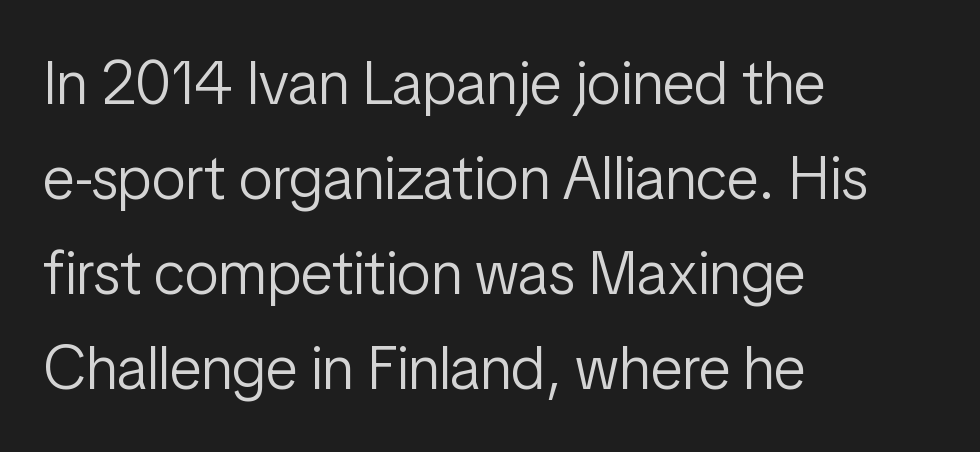
Italic? Not at all — the glyphs are vertical. This sample has the flowing, uneven cadence of proportional lettering. Each stroke keeps to a modest, everyday thickness or less. Is the letter spacing exaggerated? No — it looks like the ordinary default. I'd call this a sans setting — the letters go barefoot. These lines are set flush left with a ragged right edge.
